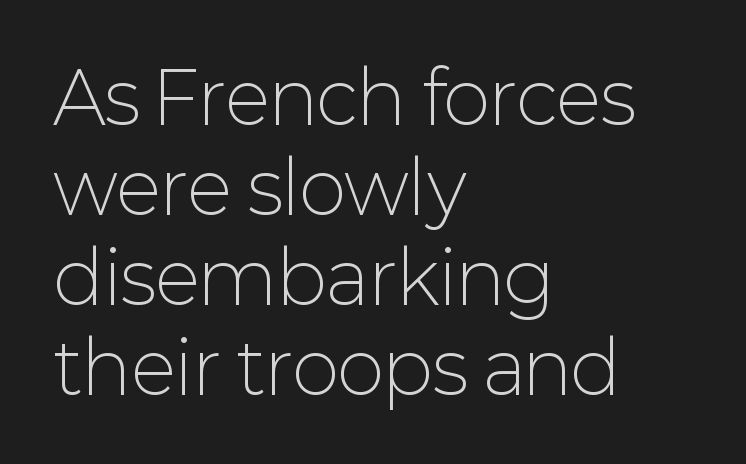
Weight: not bold — regular or lighter. The rendering uses natural spacing where letterforms have individual widths. This is the regular roman posture of the typeface. In terms of leading, this rendering sits right in the middle.
